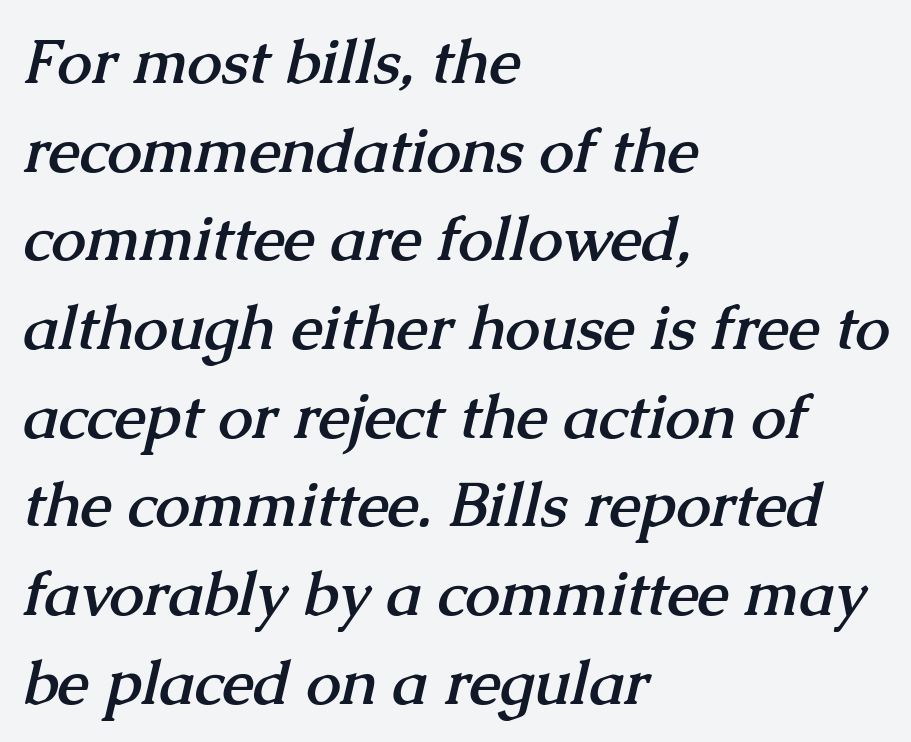
Each letter's strokes conclude with small projecting serifs. These lines sit exactly where default settings would place them. The passage is arranged the way most books set body copy — flush left. Check under the words: just untouched page.
